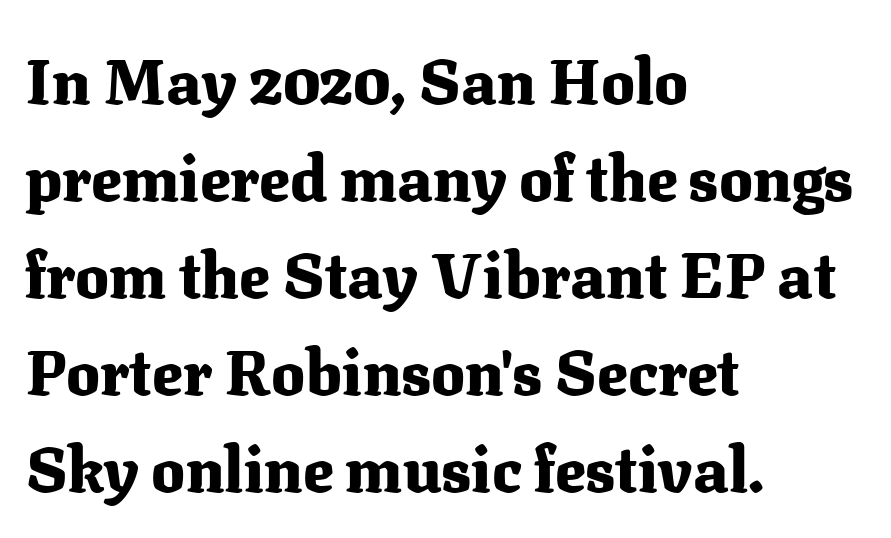
The image shows 63 px heavy serif type, upright; set left-aligned, normal line spacing (1.54x), normal letter spacing, not underlined; medium stroke contrast and a medium x-height.
